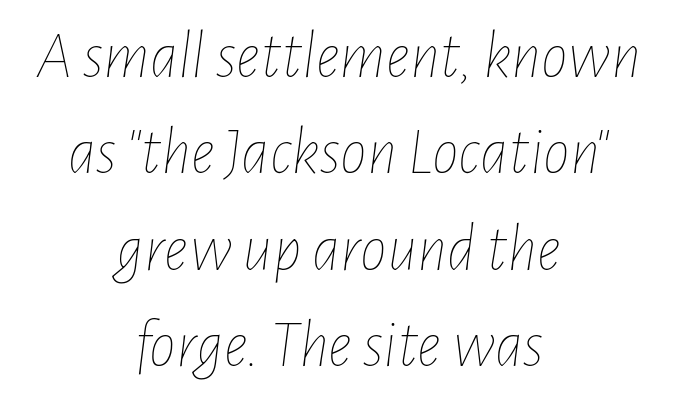
The image shows 67 px thin, condensed type, italic (leaning right); set centered, normal line spacing (1.44x), normal letter spacing, not underlined; low stroke contrast and a medium x-height.
